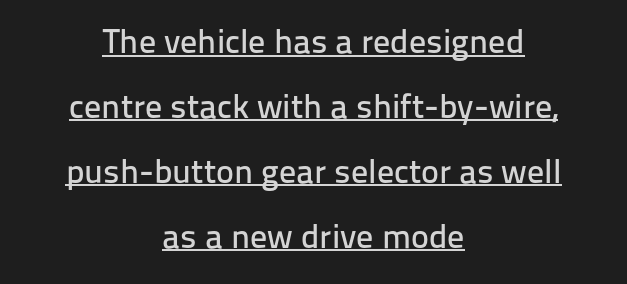
The compositor balanced each line on the midline. Notice how the stems are strictly vertical — no italics here. A rule runs beneath these lines of type. Characters follow at the spacing the type designer built in.
